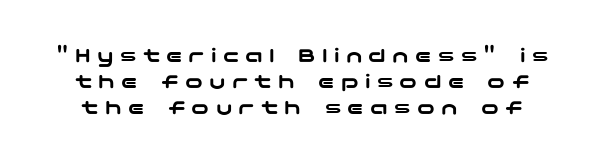
The image shows 22 px text type, upright; set line spacing 1.19x, unusually wide letter spacing (+0.29 em), not underlined.
